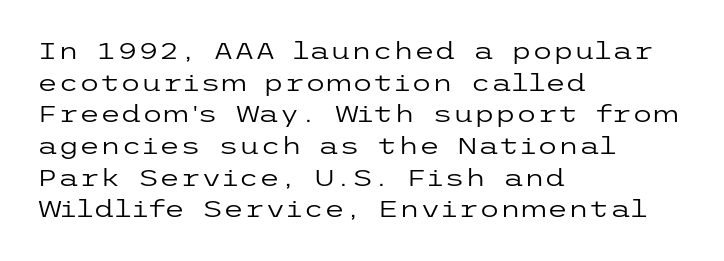
The image shows 24 px text type, upright; set left-aligned, normal line spacing (1.32x), normal letter spacing, not underlined.
